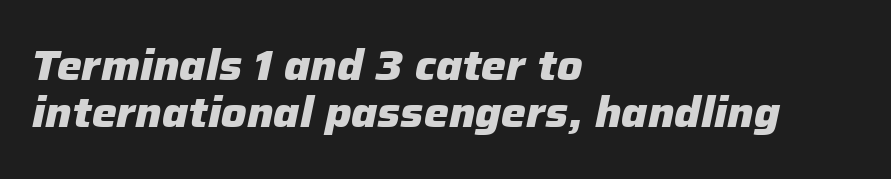
The image shows 42 px heavy type, italic (leaning right); set left-aligned, tight line spacing (1.13x), normal letter spacing, not underlined; low stroke contrast and a medium x-height.
